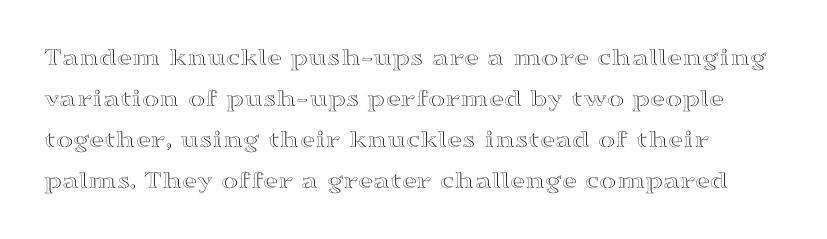
{"italic": "no", "underline": "no", "line_spacing": "normal", "line_spacing_ratio": 1.58, "letter_spacing": "normal", "letter_spacing_em": 0.0, "glyph_px": 26}
